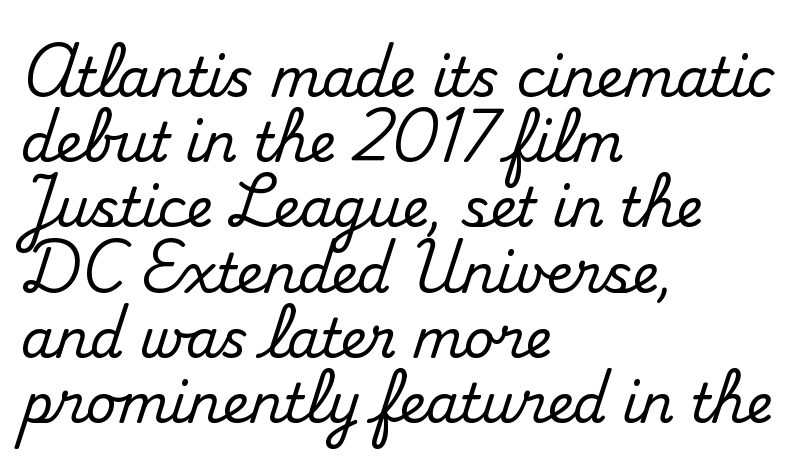
Plain, unruled lines of type. You can tell from the footed stems that serif type was used. The passage shown has conventional tracking throughout.
